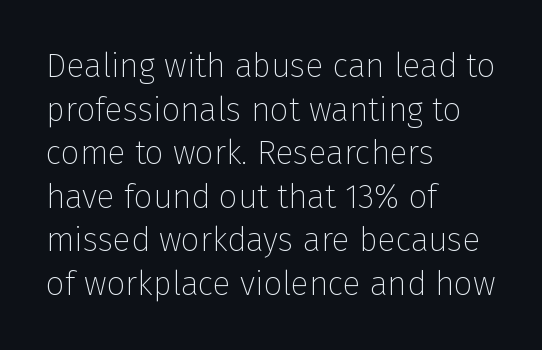
{"serif": "no", "italic": "no", "bold": "no", "weight": "thin", "width": "normal", "stroke_contrast": "low", "x_height": "medium", "monospaced": "no", "underline": "no", "align": "left", "line_spacing": "normal", "line_spacing_ratio": 1.32, "letter_spacing": "normal", "letter_spacing_em": 0.0, "glyph_px": 33}
